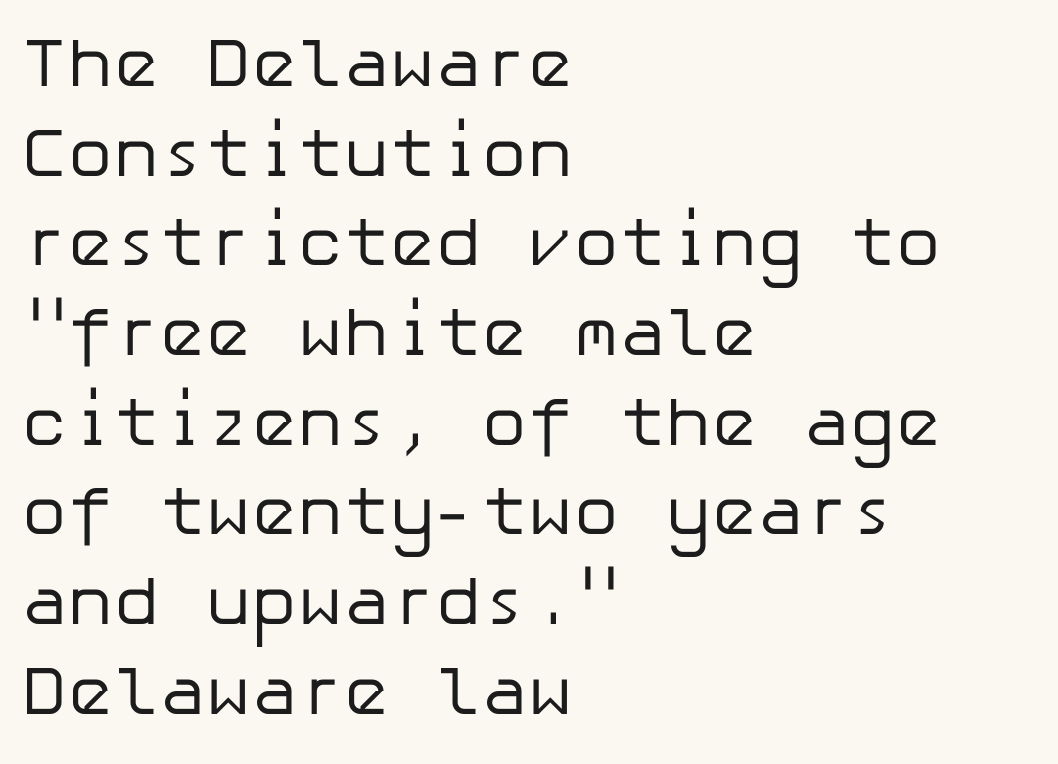
Q: Is the text bold? A: No.
Q: Is the text italic (slanted)? A: No, it is upright.
Q: Is the typeface a serif or a sans-serif typeface? A: Sans-serif.
Q: Is the text underlined? A: No.
Q: How is the paragraph aligned? A: Left-aligned.
Q: Is the spacing between letters normal or unusually wide? A: Normal.
Q: Is the spacing between lines tight, normal or loose? A: Normal.
Q: Width (condensed, normal, or wide)? A: Normal.
Q: Stroke contrast? A: Low.
Q: x-height? A: Medium.
